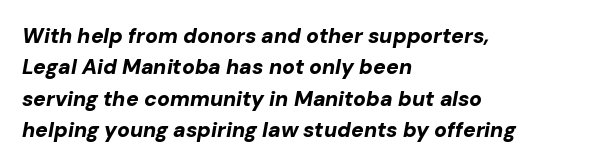
The image shows 21 px bold type, italic (leaning right); set left-aligned, normal line spacing (1.49x), normal letter spacing, not underlined.
